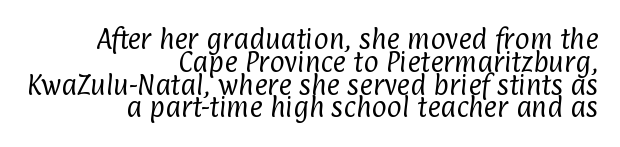
{"bold": "no", "underline": "no", "align": "right", "line_spacing": "tight", "line_spacing_ratio": 0.99, "letter_spacing": "normal", "letter_spacing_em": 0.0, "glyph_px": 23}
